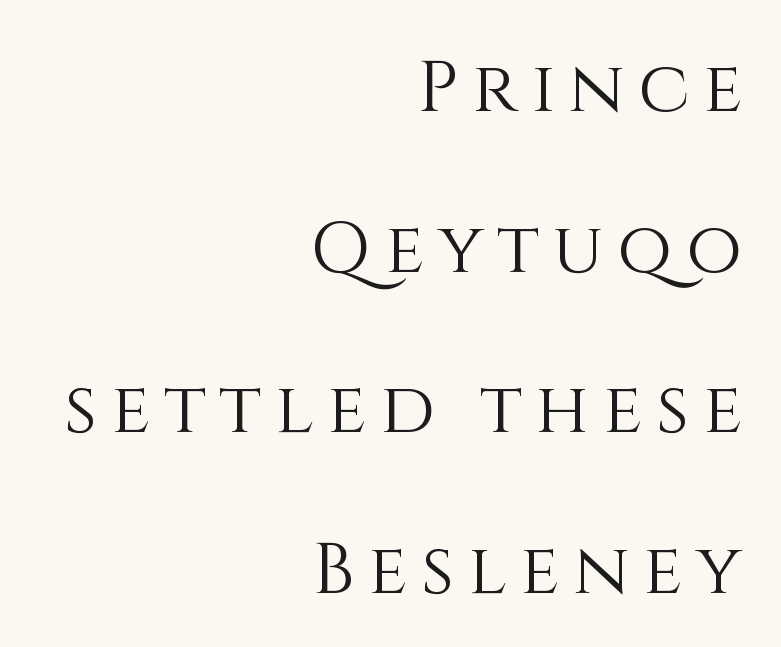
{"italic": "no", "bold": "no", "weight": "light", "width": "normal", "stroke_contrast": "medium", "x_height": "large", "monospaced": "no", "underline": "no", "align": "right", "line_spacing": "loose", "line_spacing_ratio": 2.23, "glyph_px": 72}
